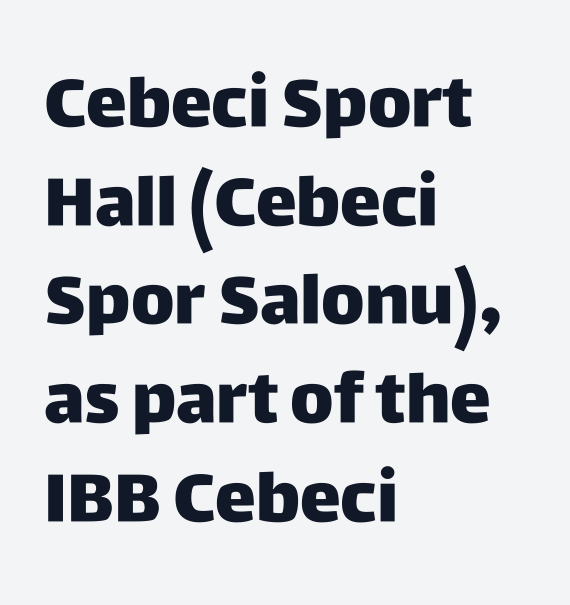
The image shows 69 px heavy sans-serif type, upright; set left-aligned, normal line spacing (1.43x), normal letter spacing, not underlined; low stroke contrast and a large x-height.
